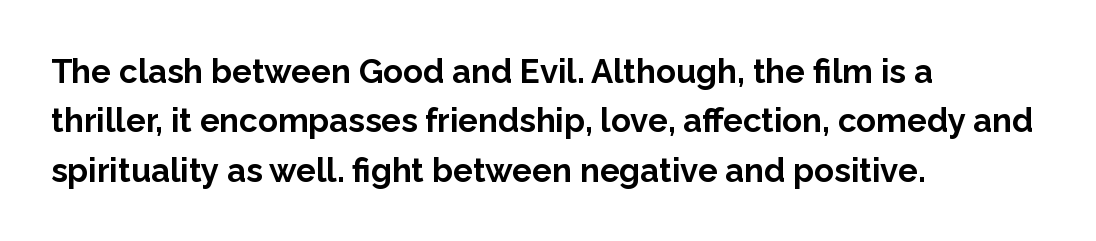
{"serif": "no", "italic": "no", "bold": "yes", "weight": "bold", "width": "normal", "stroke_contrast": "low", "x_height": "medium", "monospaced": "no", "underline": "no", "align": "left", "line_spacing": "normal", "line_spacing_ratio": 1.5, "letter_spacing": "normal", "letter_spacing_em": 0.0, "glyph_px": 33}
